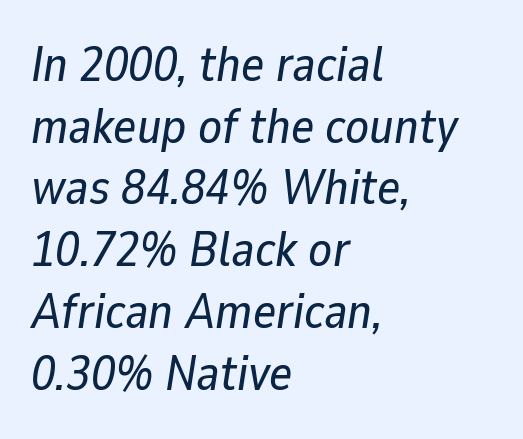
You can tell it's italic because the verticals aren't actually vertical. Varying glyph widths throughout — classic text-font behaviour. Is the letter spacing exaggerated? No — it looks like the ordinary default. The foot of each line stays bare and open. If you drew a ruler down the left edge, every line would touch it.
